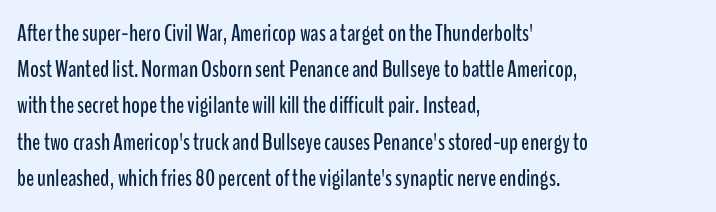
{"italic": "no", "underline": "no", "align": "left", "line_spacing": "normal", "line_spacing_ratio": 1.51, "letter_spacing": "normal", "letter_spacing_em": 0.0, "glyph_px": 24}
